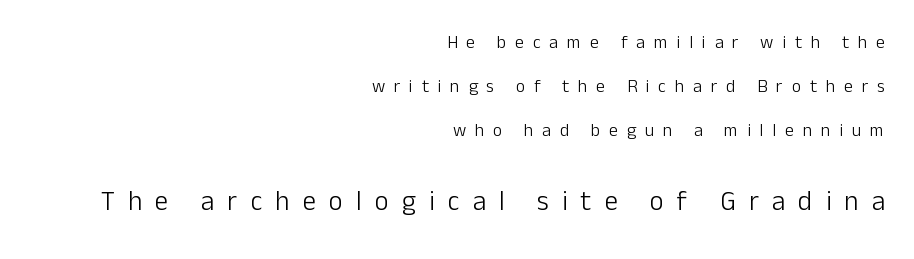
{"italic": "no", "bold": "no", "underline": "no", "align": "right", "line_spacing": "loose", "line_spacing_ratio": 2.44, "letter_spacing": "wide", "letter_spacing_em": 0.49, "larger_block": "second", "size_ratio": 1.5, "glyph_px": 27}
